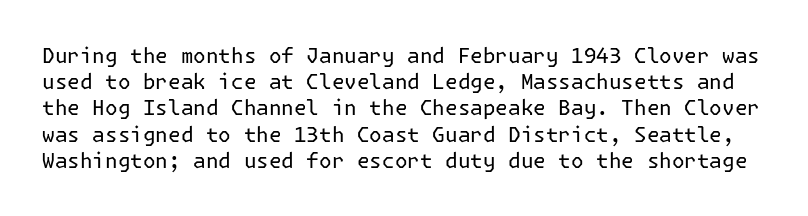
This reads as an unemphasized weight, regular at the heaviest. The letterforms sit shoulder to shoulder at normal distance. The string is rendered with underlining switched off. This sample uses an upright cut, with every glyph sitting square on the baseline. Reading down the column, the eye jumps a familiar distance to each next line.
